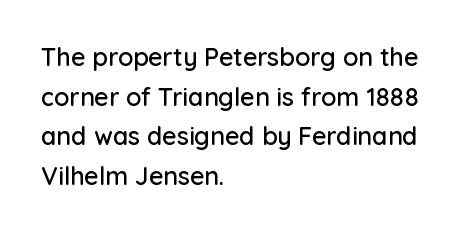
Q: Is the text italic (slanted)? A: No, it is upright.
Q: Is the text underlined? A: No.
Q: How is the paragraph aligned? A: Left-aligned.
Q: Is the spacing between letters normal or unusually wide? A: Normal.
Q: Is the spacing between lines tight, normal or loose? A: Normal.
